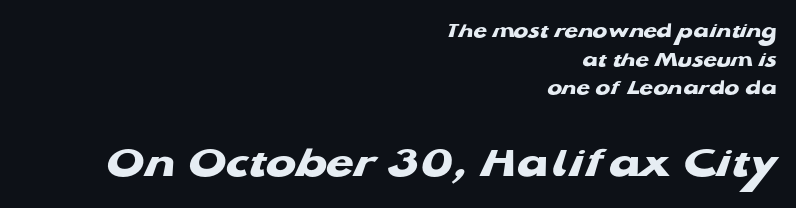
{"serif": "no", "bold": "yes", "weight": "heavy", "width": "wide", "stroke_contrast": "low", "x_height": "medium", "monospaced": "no", "underline": "no", "align": "right", "line_spacing": "normal", "line_spacing_ratio": 1.3, "letter_spacing": "normal", "letter_spacing_em": 0.0, "larger_block": "second", "size_ratio": 2.05, "glyph_px": 45}
